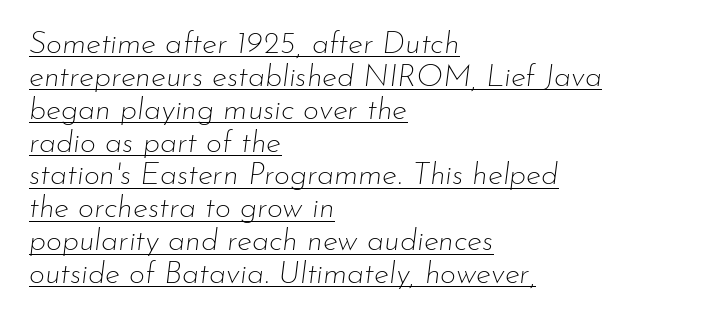
{"italic": "yes", "lean": "right", "slant_degrees": 7, "bold": "no", "weight": "thin", "width": "normal", "stroke_contrast": "low", "x_height": "small", "monospaced": "no", "underline": "yes", "align": "left", "line_spacing": "tight", "line_spacing_ratio": 1.06, "letter_spacing": "normal", "letter_spacing_em": 0.0, "glyph_px": 31}
